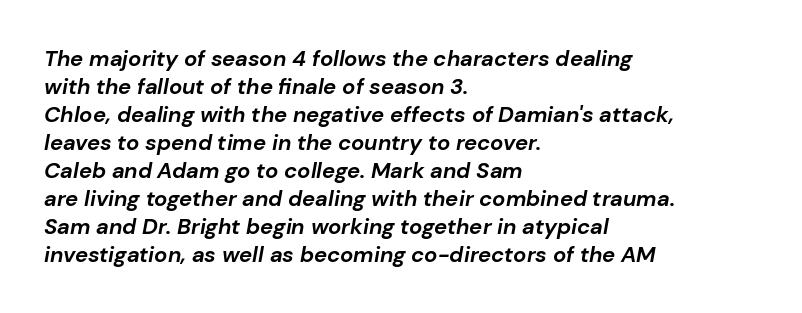
Observe the lean: these are italic letterforms. The zone under the glyphs is completely vacant. Evenly set lines give the paragraph a standard silhouette. Where is the straight margin? On the left.
